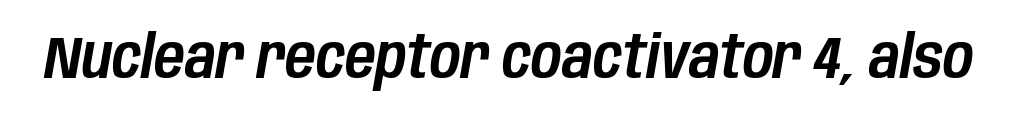
The image shows 59 px condensed type, italic (leaning right); set normal letter spacing, not underlined; low stroke contrast and a large x-height.
